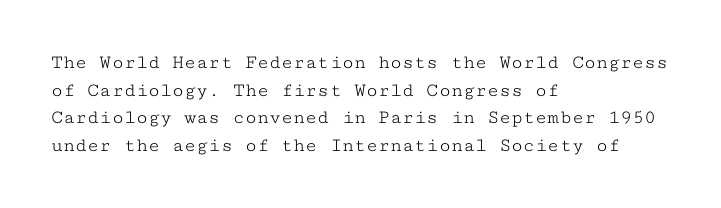
Q: Is the text bold? A: No.
Q: Is the text italic (slanted)? A: No, it is upright.
Q: Is the text underlined? A: No.
Q: How is the paragraph aligned? A: Left-aligned.
Q: Is the spacing between letters normal or unusually wide? A: Normal.
Q: Is the spacing between lines tight, normal or loose? A: Normal.
